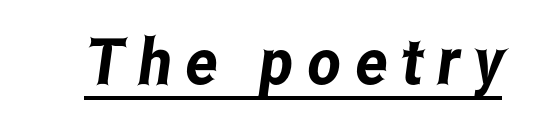
The letters advance in unequal steps, a hallmark of proportional type. Regarding serifs, this sample does without them. Here the glyphs are tracked loosely, breaking word shapes into spaced letters. Caption: lettering with a line underneath.
